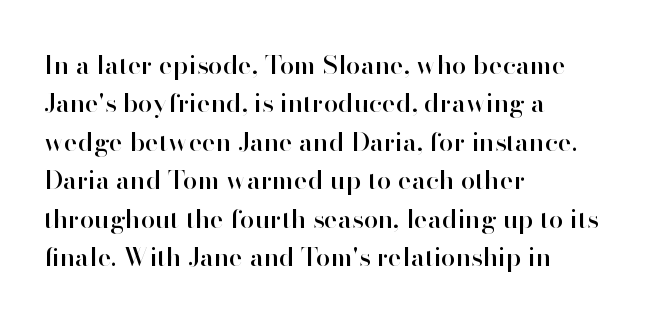
These lines keep a tight, regular rhythm from letter to letter. A student would call this left alignment; a typographer would say flush left, rag right. Descenders are the only things crossing below the line. Evenly set lines give the paragraph a standard silhouette. Ordinary non-slanted type is in use.
